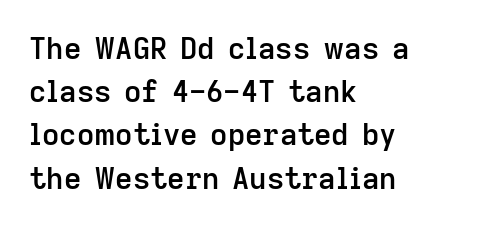
Unmarked baselines from the first word to the last. Proportional: the letters do not fall into vertical columns. Quick note: interline space is typical. The type family on display is of the sans-serif kind. The tracking reads as untouched default to a designer's eye.
